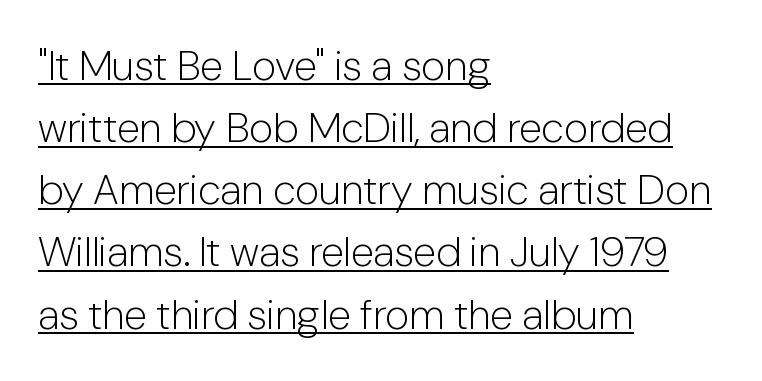
The image shows 42 px light sans-serif type, upright; set left-aligned, normal line spacing (1.48x), normal letter spacing, underlined; low stroke contrast and a medium x-height.
